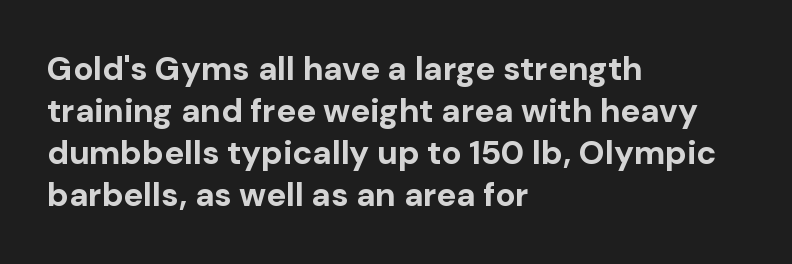
{"serif": "no", "italic": "no", "bold": "yes", "weight": "bold", "width": "normal", "stroke_contrast": "low", "x_height": "medium", "monospaced": "no", "underline": "no", "align": "left", "line_spacing": "normal", "line_spacing_ratio": 1.27, "letter_spacing": "normal", "letter_spacing_em": 0.0, "glyph_px": 33}
